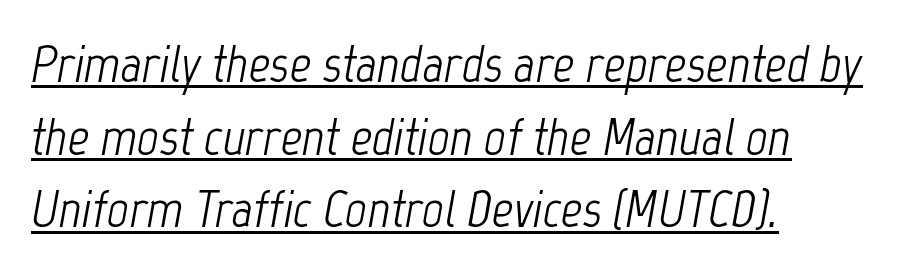
The image shows 53 px light, condensed type, italic (leaning right); set left-aligned, normal line spacing (1.37x), normal letter spacing, underlined; low stroke contrast and a medium x-height.
